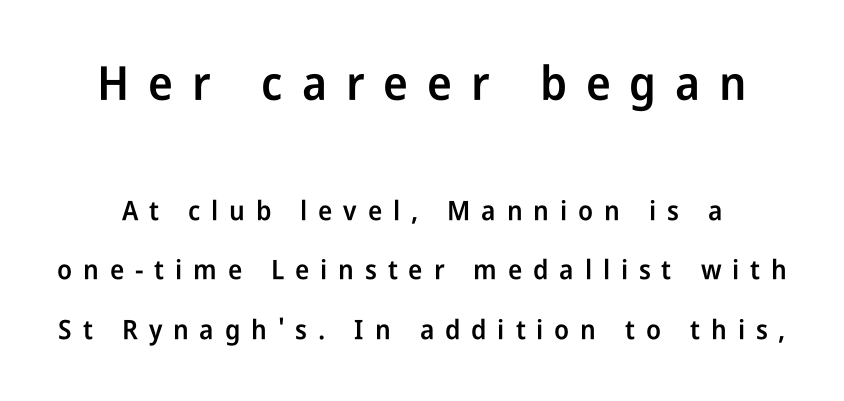
Q: Is the text bold? A: Semi-bold.
Q: Is the text italic (slanted)? A: No, it is upright.
Q: Is the typeface a serif or a sans-serif typeface? A: Sans-serif.
Q: Is the text underlined? A: No.
Q: Is the spacing between letters normal or unusually wide? A: Unusually wide.
Q: Is the spacing between lines tight, normal or loose? A: Loose.
Q: Which block of text is set in a larger size, the first (top) or the second (bottom)? A: The first (top) one.
Q: Width (condensed, normal, or wide)? A: Condensed.
Q: Stroke contrast? A: Low.
Q: x-height? A: Medium.
Q: Monospaced? A: No.
